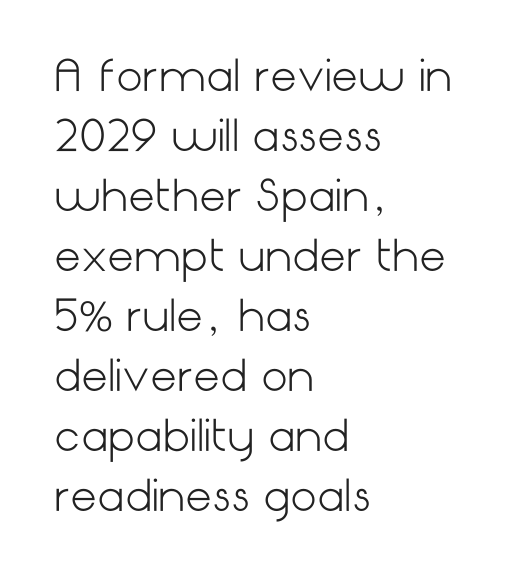
Q: Is the text bold? A: No.
Q: Is the text italic (slanted)? A: No, it is upright.
Q: Is the typeface a serif or a sans-serif typeface? A: Sans-serif.
Q: Is the text underlined? A: No.
Q: How is the paragraph aligned? A: Left-aligned.
Q: Is the spacing between letters normal or unusually wide? A: Normal.
Q: Is the spacing between lines tight, normal or loose? A: Normal.
Q: Width (condensed, normal, or wide)? A: Normal.
Q: Stroke contrast? A: Low.
Q: x-height? A: Medium.
